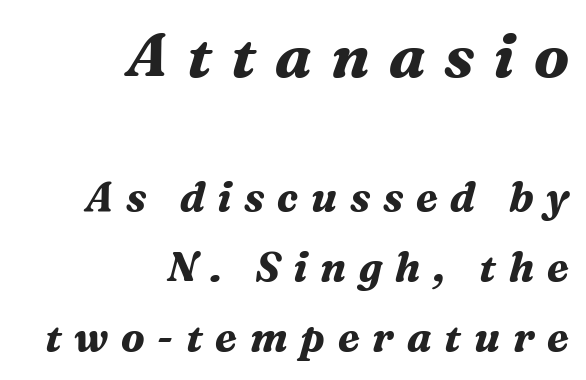
Q: Is the text bold? A: Yes.
Q: Is the text italic (slanted)? A: Yes, it leans right by about 16 degrees.
Q: Is the typeface a serif or a sans-serif typeface? A: Serif.
Q: Is the text underlined? A: No.
Q: How is the paragraph aligned? A: Right-aligned.
Q: Is the spacing between letters normal or unusually wide? A: Unusually wide.
Q: Which block of text is set in a larger size, the first (top) or the second (bottom)? A: The first (top) one.
Q: Width (condensed, normal, or wide)? A: Normal.
Q: Stroke contrast? A: Medium.
Q: x-height? A: Medium.
Q: Monospaced? A: No.
